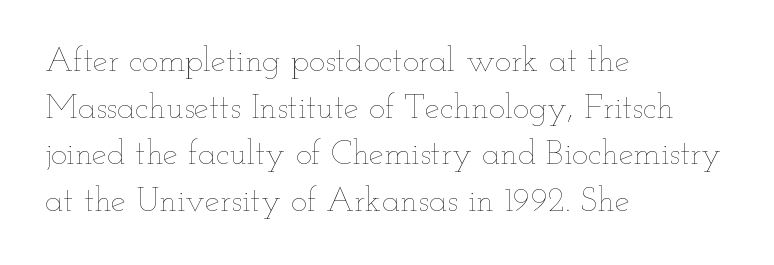
Is the letter spacing exaggerated? No — it looks like the ordinary default. The gap between lines stays unmarked. Compared with a centered layout, this one pins lines to the left instead. Ascenders rise straight up at ninety degrees.
